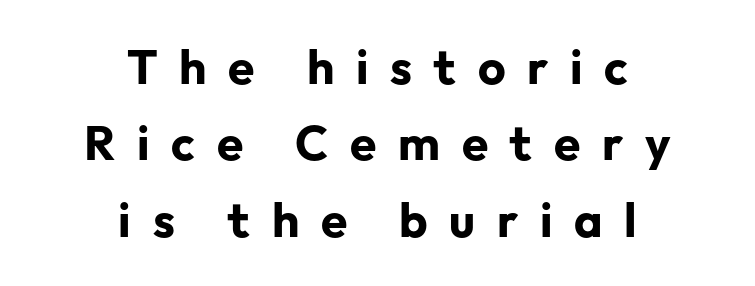
The image shows 48 px bold sans-serif type, upright; set centered, normal line spacing (1.59x), unusually wide letter spacing (+0.45 em), not underlined; low stroke contrast and a medium x-height.
